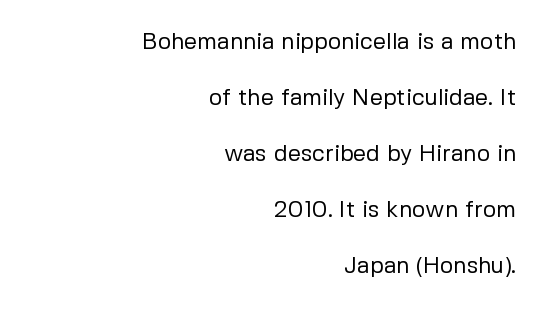
The image shows 23 px text type, upright; set right-aligned, loose line spacing (2.44x), normal letter spacing, not underlined.
